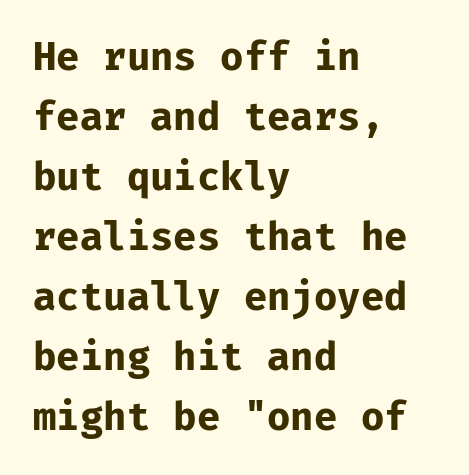
{"serif": "no", "italic": "no", "bold": "yes", "weight": "bold", "width": "normal", "stroke_contrast": "low", "x_height": "medium", "monospaced": "yes", "underline": "no", "align": "left", "line_spacing": "normal", "line_spacing_ratio": 1.54, "letter_spacing": "normal", "letter_spacing_em": 0.0, "glyph_px": 39}
